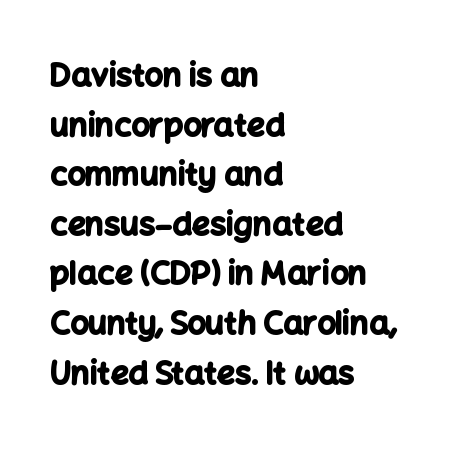
{"serif": "no", "italic": "no", "bold": "yes", "weight": "bold", "width": "normal", "stroke_contrast": "low", "x_height": "medium", "monospaced": "no", "underline": "no", "align": "left", "line_spacing": "normal", "line_spacing_ratio": 1.55, "letter_spacing": "normal", "letter_spacing_em": 0.0, "glyph_px": 32}
